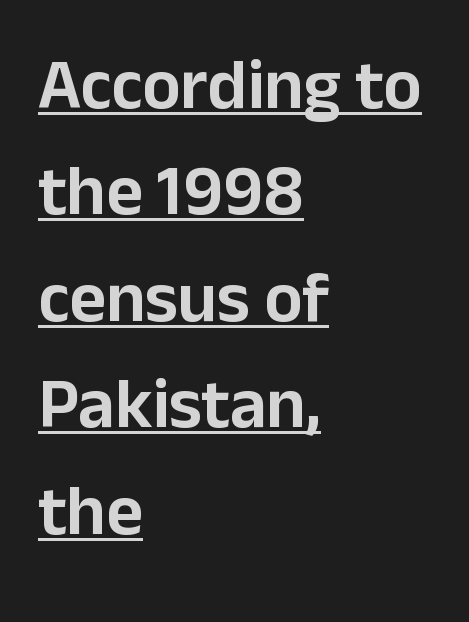
Q: Is the text italic (slanted)? A: No, it is upright.
Q: Is the typeface a serif or a sans-serif typeface? A: Sans-serif.
Q: Is the text underlined? A: Yes.
Q: How is the paragraph aligned? A: Left-aligned.
Q: Is the spacing between letters normal or unusually wide? A: Normal.
Q: Is the spacing between lines tight, normal or loose? A: Normal.
Q: Width (condensed, normal, or wide)? A: Normal.
Q: Stroke contrast? A: Low.
Q: x-height? A: Medium.
Q: Monospaced? A: No.
